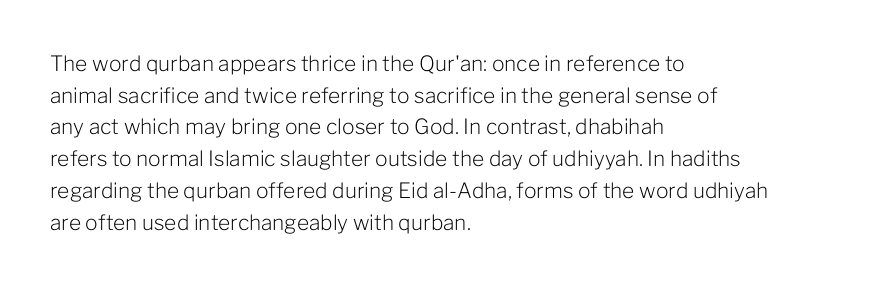
{"italic": "no", "bold": "no", "underline": "no", "align": "left", "line_spacing": "normal", "line_spacing_ratio": 1.51, "letter_spacing": "normal", "letter_spacing_em": 0.0, "glyph_px": 21}
